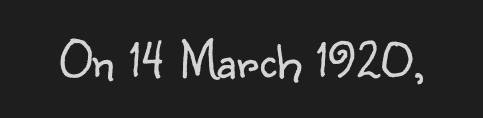
{"serif": "no", "italic": "no", "bold": "no", "weight": "light", "width": "normal", "stroke_contrast": "low", "x_height": "small", "monospaced": "no", "underline": "no", "letter_spacing": "normal", "letter_spacing_em": 0.0, "glyph_px": 55}
